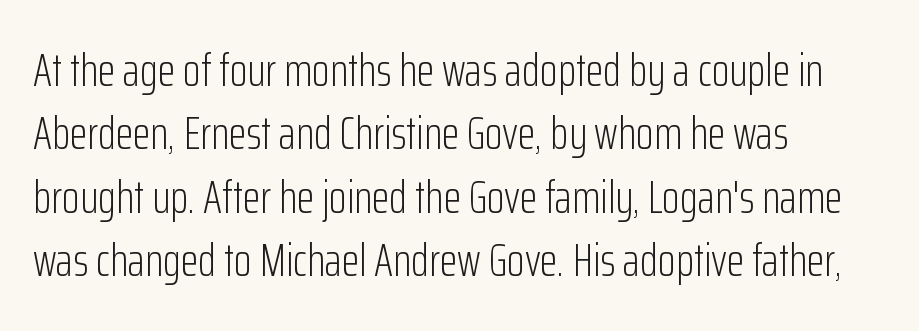
The image shows 46 px light, condensed sans-serif type, upright; set left-aligned, normal line spacing (1.38x), normal letter spacing, not underlined; low stroke contrast and a medium x-height.
